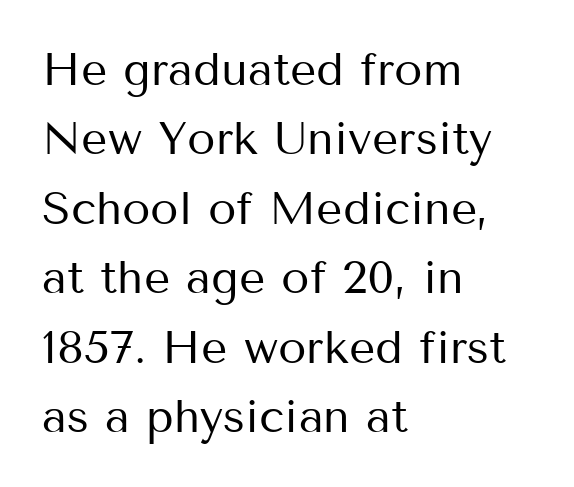
The rendering uses natural spacing where letterforms have individual widths. Alignment: flush left. The cut favours lightness, reaching ordinary text weight at its darkest. The leading is moderate, giving the passage an even texture. Honestly, the letter spacing is just normal — you wouldn't notice it.
